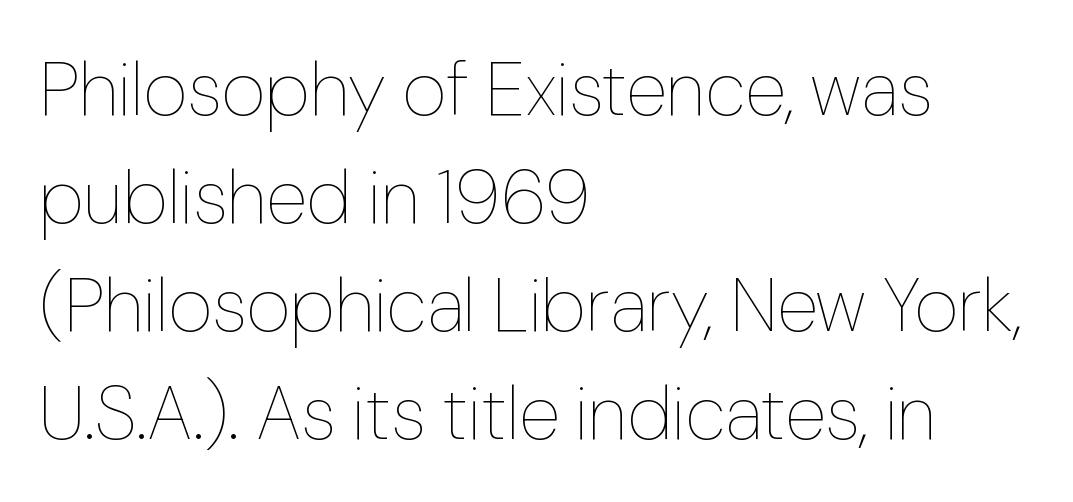
Q: Is the text bold? A: No.
Q: Is the text italic (slanted)? A: No, it is upright.
Q: Is the text underlined? A: No.
Q: How is the paragraph aligned? A: Left-aligned.
Q: Is the spacing between letters normal or unusually wide? A: Normal.
Q: Is the spacing between lines tight, normal or loose? A: Normal.
Q: Width (condensed, normal, or wide)? A: Normal.
Q: Stroke contrast? A: Low.
Q: x-height? A: Medium.
Q: Monospaced? A: No.
